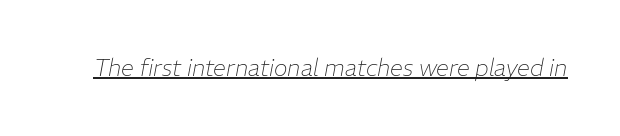
The image shows 23 px text type, italic (leaning right); set normal letter spacing, underlined.
